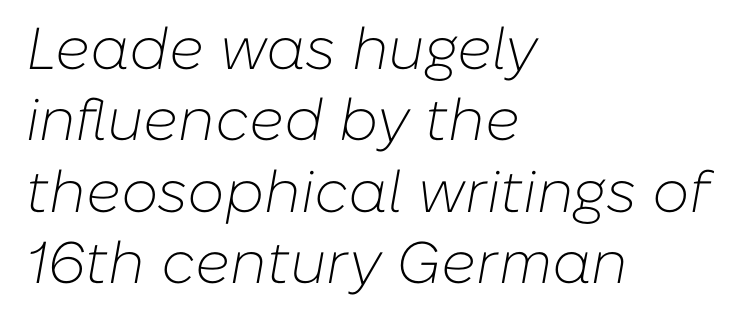
The image shows 59 px light type, italic (leaning right); set left-aligned, line spacing 1.21x, normal letter spacing, not underlined; low stroke contrast and a medium x-height.
